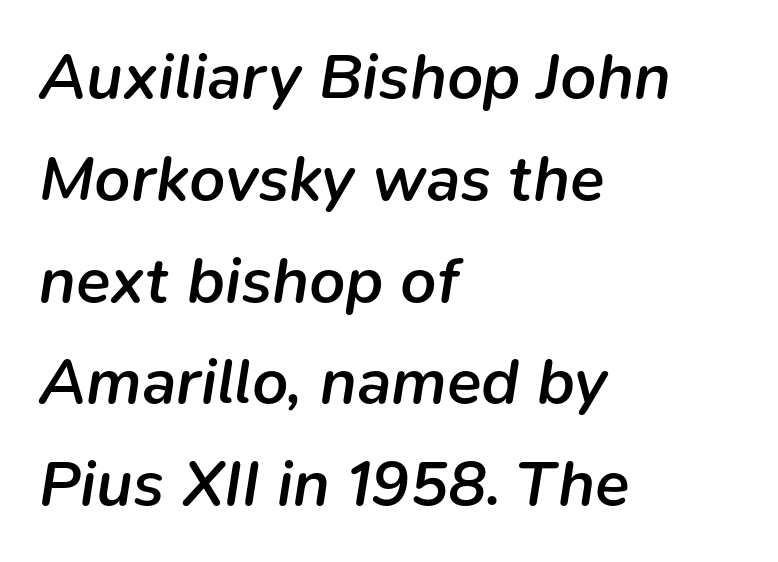
Typographic density is moderately raised because the face is semibold. Each row of text sits above clean, open space. These lines are rendered in a variable-pitch font. Students, note that the glyphs here touch the page at normal intervals.
